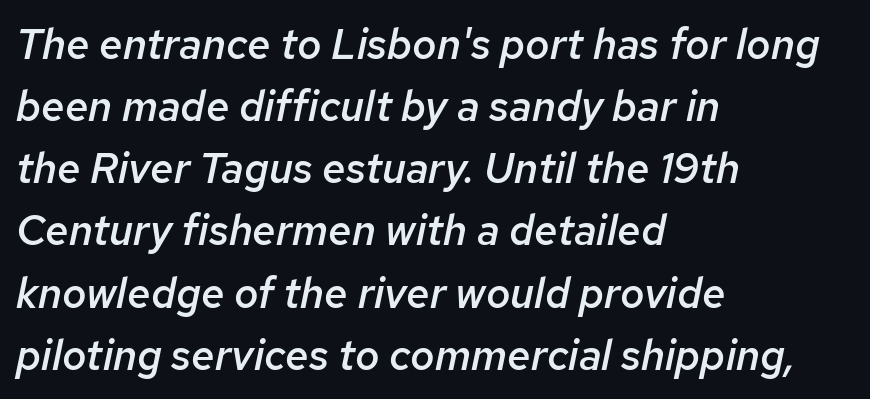
The string is rendered with underlining switched off. Typesetter's note: demi weight, one step under bold. Summary of vertical rhythm: regular, with standard interline spacing. Is the block centered? No — it sits flush against the left margin.
